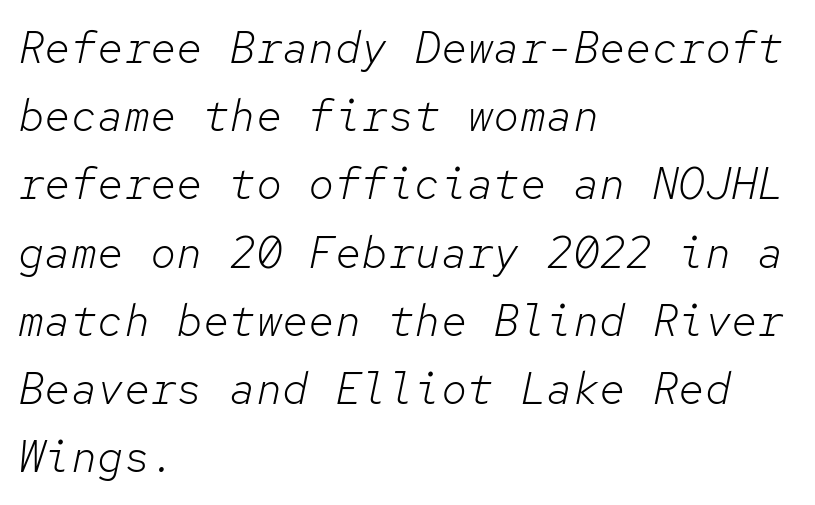
Q: Is the text bold? A: No.
Q: Is the text italic (slanted)? A: Yes, it leans right by about 12 degrees.
Q: Is the text underlined? A: No.
Q: How is the paragraph aligned? A: Left-aligned.
Q: Is the spacing between letters normal or unusually wide? A: Normal.
Q: Is the spacing between lines tight, normal or loose? A: Normal.
Q: Width (condensed, normal, or wide)? A: Normal.
Q: Stroke contrast? A: Low.
Q: x-height? A: Medium.
Q: Monospaced? A: Yes.
